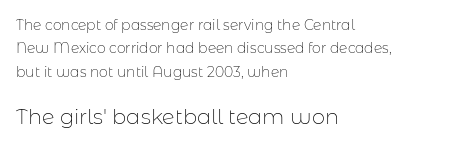
Q: Is the text bold? A: No.
Q: Is the text italic (slanted)? A: No, it is upright.
Q: Is the text underlined? A: No.
Q: How is the paragraph aligned? A: Left-aligned.
Q: Is the spacing between letters normal or unusually wide? A: Normal.
Q: Is the spacing between lines tight, normal or loose? A: Normal.
Q: Which block of text is set in a larger size, the first (top) or the second (bottom)? A: The second (bottom) one.
